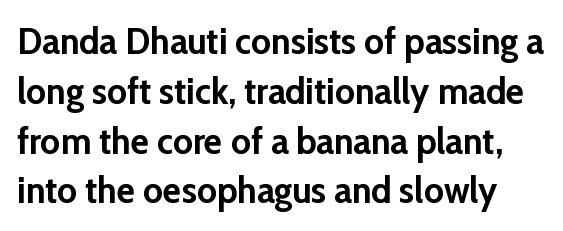
Q: Is the text bold? A: Yes.
Q: Is the text italic (slanted)? A: No, it is upright.
Q: Is the typeface a serif or a sans-serif typeface? A: Sans-serif.
Q: Is the text underlined? A: No.
Q: Is the spacing between letters normal or unusually wide? A: Normal.
Q: Is the spacing between lines tight, normal or loose? A: Normal.
Q: Width (condensed, normal, or wide)? A: Normal.
Q: Stroke contrast? A: Low.
Q: x-height? A: Medium.
Q: Monospaced? A: No.
